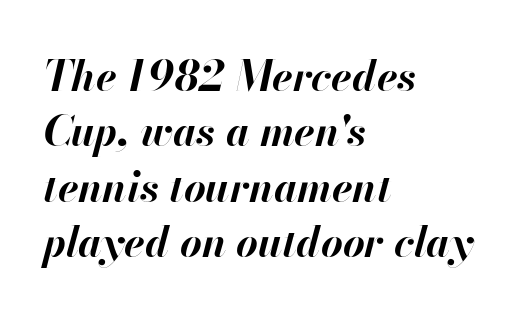
Q: Is the text bold? A: Yes.
Q: Is the text italic (slanted)? A: Yes, it leans right by about 13 degrees.
Q: Is the text underlined? A: No.
Q: How is the paragraph aligned? A: Left-aligned.
Q: Is the spacing between letters normal or unusually wide? A: Normal.
Q: Is the spacing between lines tight, normal or loose? A: Normal.
Q: Width (condensed, normal, or wide)? A: Normal.
Q: Stroke contrast? A: High.
Q: x-height? A: Small.
Q: Monospaced? A: No.
